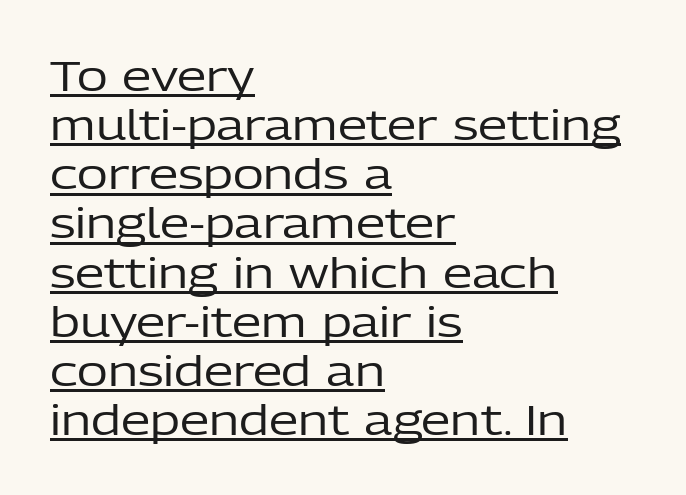
Stems here are at most as thick as an everyday book face. Short and long lines alike share a common starting point at left. Nothing unusual about the tracking: characters are spaced as the font intends. A typesetter would label this face a sans.
